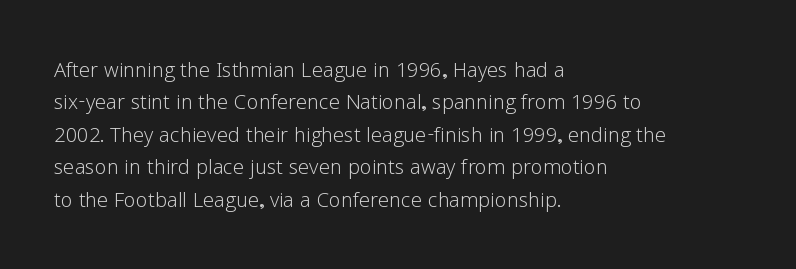
The image shows 27 px text type, upright; set left-aligned, line spacing 1.2x, normal letter spacing, not underlined.
